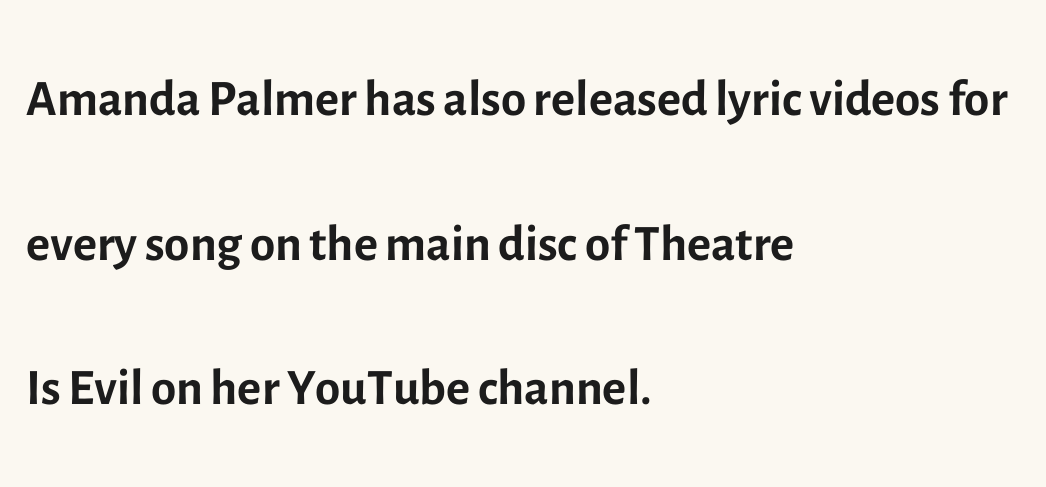
The image shows 73 px regular-weight sans-serif type, upright; set left-aligned, loose line spacing (1.98x), normal letter spacing, not underlined; a medium x-height.
